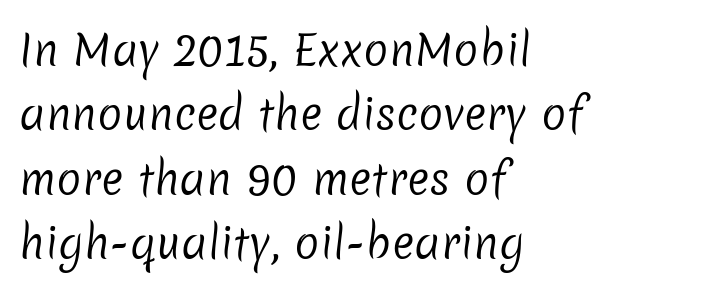
Does the copy run flush right? No — it runs flush left. One glance says typical: line gaps are just what's usual. You could call the tracking neutral — neither tight nor loose. Note: no serifs on the glyphs. Each letter keeps its own natural width here, so spacing adapts to shape.
